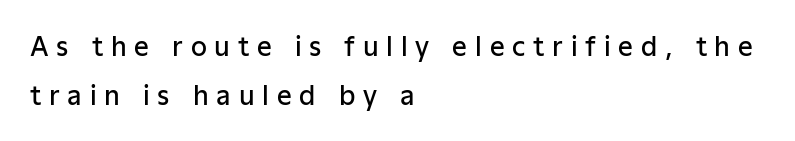
The image shows 26 px text type, upright; set left-aligned, line spacing 1.87x, unusually wide letter spacing (+0.3 em), not underlined.
